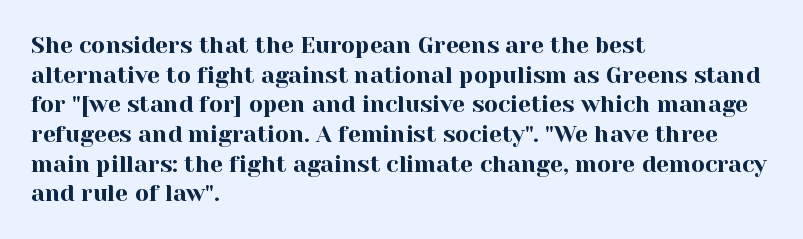
Q: Is the text italic (slanted)? A: No, it is upright.
Q: Is the text underlined? A: No.
Q: How is the paragraph aligned? A: Left-aligned.
Q: Is the spacing between letters normal or unusually wide? A: Normal.
Q: Is the spacing between lines tight, normal or loose? A: Normal.
